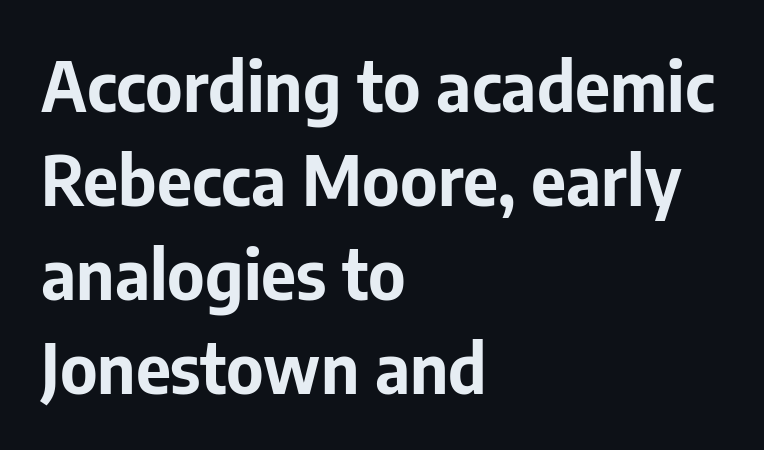
{"serif": "no", "italic": "no", "bold": "yes", "weight": "bold", "width": "normal", "stroke_contrast": "low", "x_height": "medium", "monospaced": "no", "underline": "no", "align": "left", "line_spacing": "normal", "line_spacing_ratio": 1.38, "letter_spacing": "normal", "letter_spacing_em": 0.0, "glyph_px": 68}
